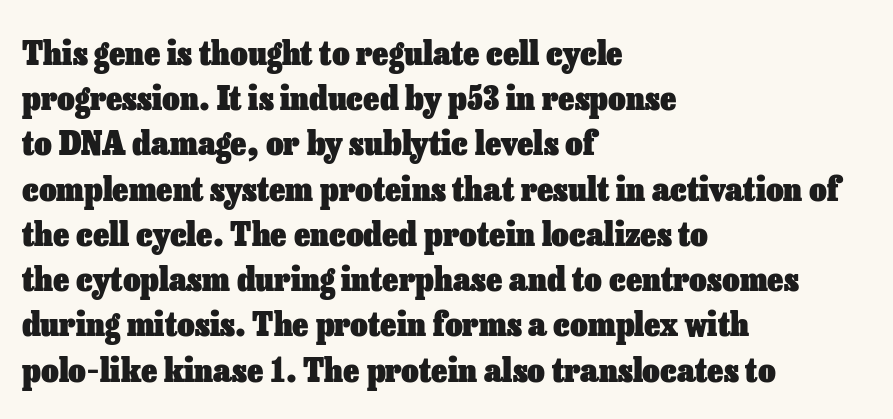
You'd pick this weight for a headline — it's a proper bold. Beneath every word, the page is bare. How are the letters spaced? Ordinarily, with no added tracking. Summary of vertical rhythm: regular, with standard interline spacing. You could not count columns in this text — the font is proportionally spaced. This sample uses an upright cut, with every glyph sitting square on the baseline.
